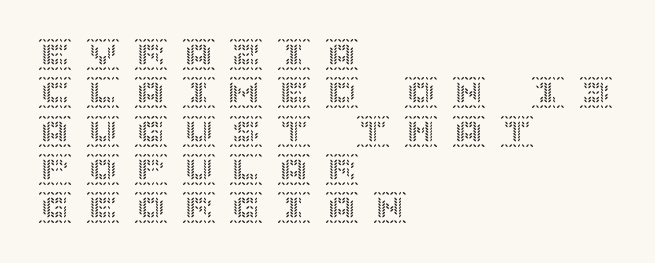
Q: Is the text italic (slanted)? A: No, it is upright.
Q: Is the text underlined? A: No.
Q: How is the paragraph aligned? A: Left-aligned.
Q: Is the spacing between letters normal or unusually wide? A: Unusually wide.
Q: Width (condensed, normal, or wide)? A: Normal.
Q: x-height? A: Large.
